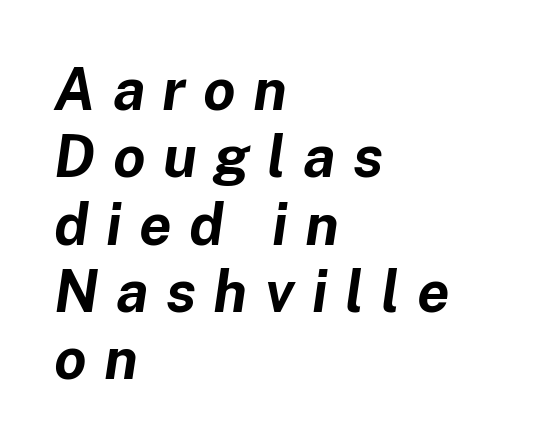
Think of a printed novel: that variable character pitch is what you see here. Compared with ordinary roman type, these characters are visibly tilted. Thick stems and heavy bowls — unmistakably bold. Notice how the passage keeps a crisp vertical edge on the left only. This rendering features lettering with no underline. Compared with typical body copy, the letter spacing here is much looser.
